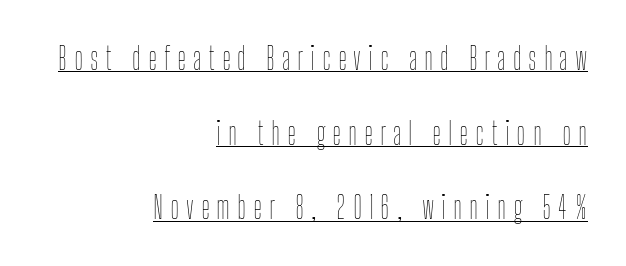
{"italic": "no", "bold": "no", "weight": "thin", "width": "condensed", "stroke_contrast": "low", "x_height": "medium", "monospaced": "no", "underline": "yes", "align": "right", "line_spacing": "loose", "line_spacing_ratio": 2.41, "letter_spacing": "wide", "letter_spacing_em": 0.22, "glyph_px": 31}
